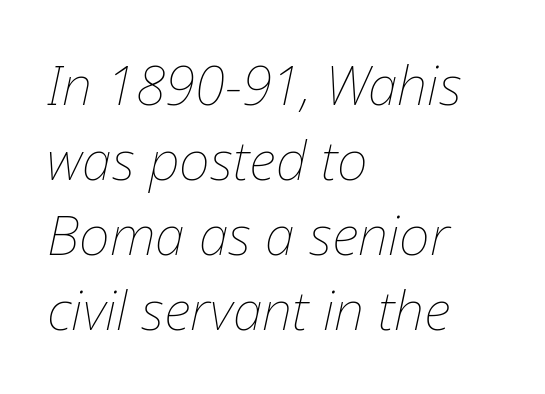
{"italic": "yes", "lean": "right", "slant_degrees": 12, "bold": "no", "weight": "thin", "width": "normal", "stroke_contrast": "low", "x_height": "medium", "monospaced": "no", "underline": "no", "align": "left", "line_spacing": "normal", "line_spacing_ratio": 1.39, "letter_spacing": "normal", "letter_spacing_em": 0.0, "glyph_px": 54}
